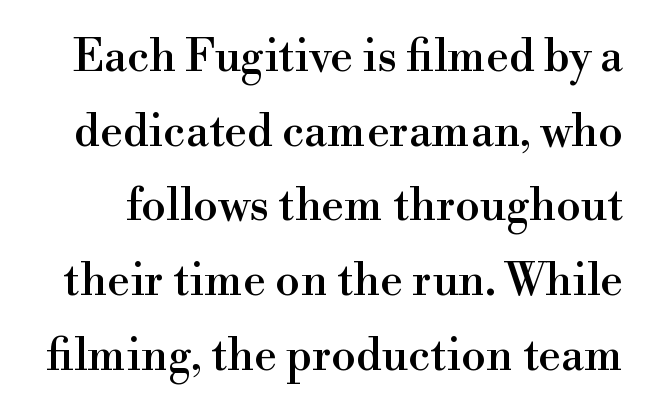
The image shows 45 px serif type, upright; set normal line spacing (1.66x), normal letter spacing, not underlined; a small x-height.
